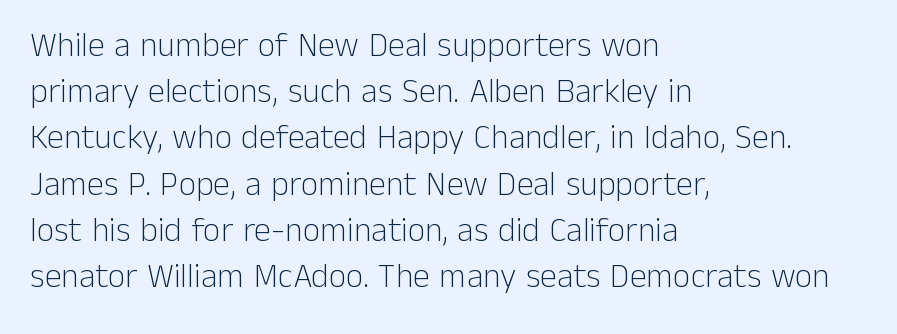
Q: Is the text bold? A: No.
Q: Is the text italic (slanted)? A: No, it is upright.
Q: Is the typeface a serif or a sans-serif typeface? A: Sans-serif.
Q: Is the text underlined? A: No.
Q: How is the paragraph aligned? A: Left-aligned.
Q: Is the spacing between letters normal or unusually wide? A: Normal.
Q: Is the spacing between lines tight, normal or loose? A: Normal.
Q: Width (condensed, normal, or wide)? A: Normal.
Q: Stroke contrast? A: Low.
Q: x-height? A: Medium.
Q: Monospaced? A: No.
